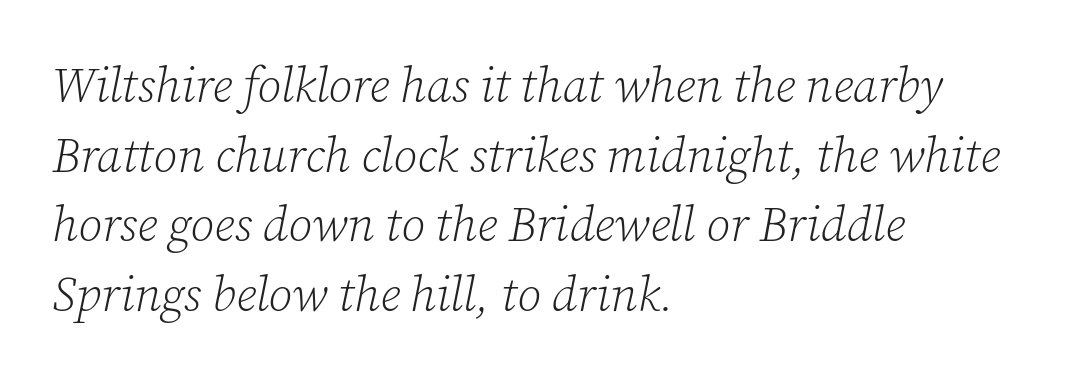
The image shows 48 px light serif type, italic (leaning right); set left-aligned, normal line spacing (1.45x), normal letter spacing, not underlined; low stroke contrast and a medium x-height.
